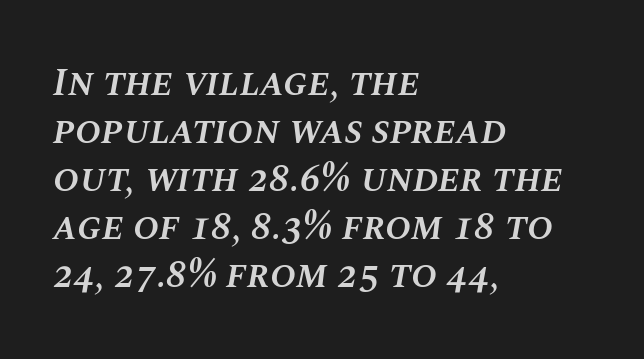
{"italic": "yes", "lean": "right", "slant_degrees": 10, "bold": "semi", "weight": "semibold", "width": "normal", "stroke_contrast": "medium", "x_height": "large", "monospaced": "no", "underline": "no", "align": "left", "line_spacing_ratio": 1.23, "letter_spacing": "normal", "letter_spacing_em": 0.0, "glyph_px": 39}
